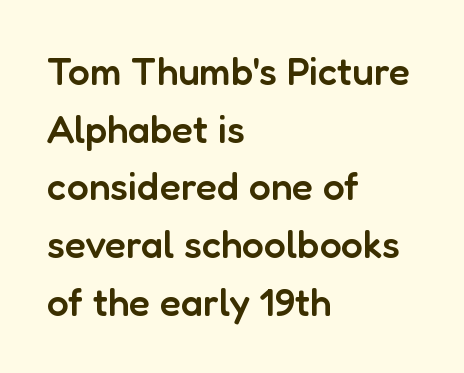
Q: Is the text bold? A: Semi-bold.
Q: Is the text italic (slanted)? A: No, it is upright.
Q: Is the typeface a serif or a sans-serif typeface? A: Sans-serif.
Q: Is the text underlined? A: No.
Q: How is the paragraph aligned? A: Left-aligned.
Q: Is the spacing between letters normal or unusually wide? A: Normal.
Q: Is the spacing between lines tight, normal or loose? A: Normal.
Q: Width (condensed, normal, or wide)? A: Normal.
Q: Stroke contrast? A: Low.
Q: x-height? A: Medium.
Q: Monospaced? A: No.
